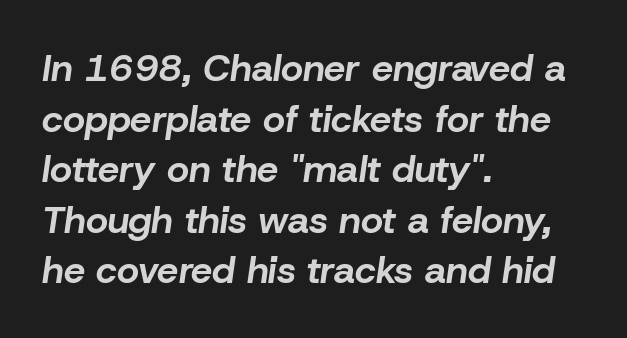
Each letter keeps its own natural width here, so spacing adapts to shape. The area under the type is left untouched. A normal amount of white space separates one row of letters from the next. The passage shown leans; its letterforms are oblique. Default kerning and tracking; the words read as compact shapes. The letters are bold, with thick, heavy strokes.
